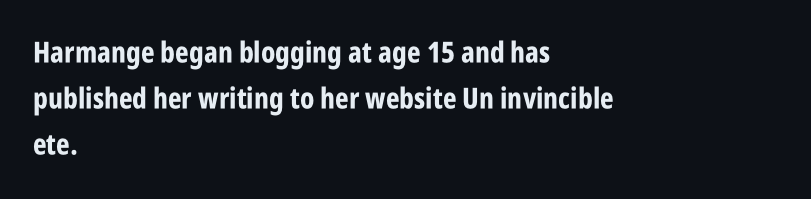
The image shows 29 px bold, condensed sans-serif type, upright; set left-aligned, normal line spacing (1.59x), normal letter spacing, not underlined; low stroke contrast and a large x-height.
